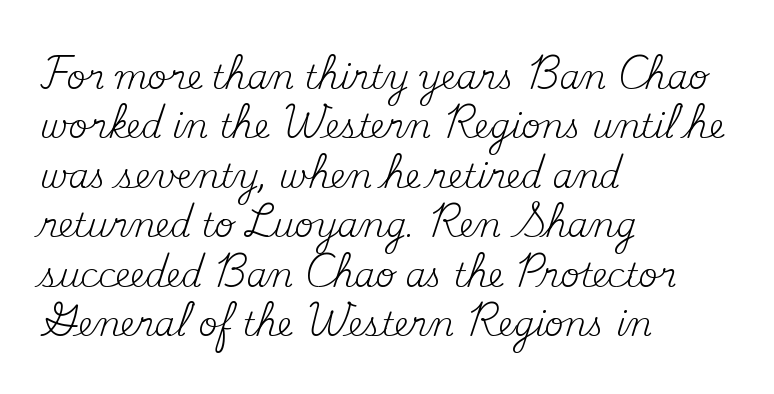
The image shows 33 px regular-weight serif type; set left-aligned, normal line spacing (1.5x), normal letter spacing, not underlined; medium stroke contrast and a small x-height.
